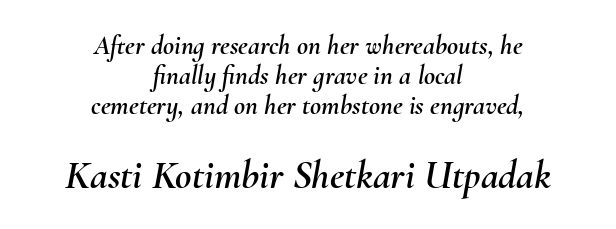
Underlining? Definitely not there. Interline gaps are noticeably narrow in this sample. The rag falls on both sides of this text block equally. Size hierarchy here favors the trailing block over the leading one. The specimen reads as italic at a glance.
